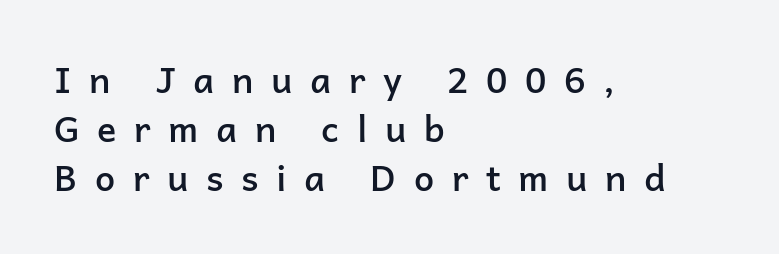
A roman cut, with each character standing at attention. Students, this is semibold: more ink than regular, less than bold. Line starts are locked; line ends wander. A sans-serif font was chosen for this passage. Looks like regular typesetting: each glyph gets only the width it needs. What's the leading like? Ordinary, nothing unusual.
